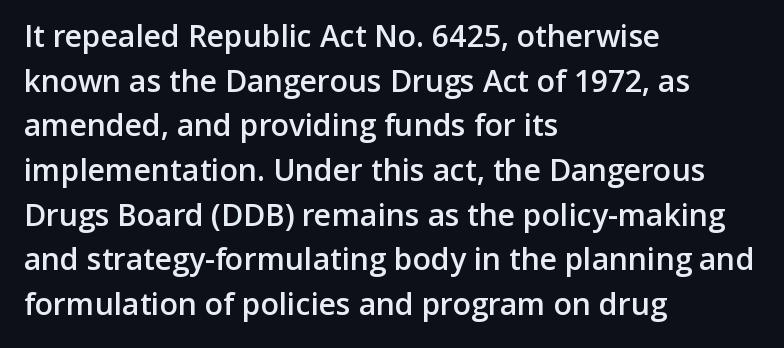
Q: Is the text bold? A: Semi-bold.
Q: Is the text italic (slanted)? A: No, it is upright.
Q: Is the typeface a serif or a sans-serif typeface? A: Sans-serif.
Q: Is the text underlined? A: No.
Q: How is the paragraph aligned? A: Left-aligned.
Q: Is the spacing between letters normal or unusually wide? A: Normal.
Q: Is the spacing between lines tight, normal or loose? A: Normal.
Q: Width (condensed, normal, or wide)? A: Normal.
Q: Stroke contrast? A: Low.
Q: x-height? A: Medium.
Q: Monospaced? A: No.
